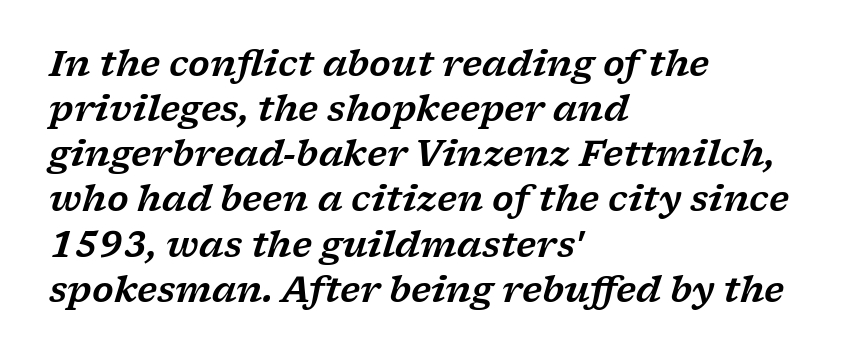
The image shows 35 px wide serif type, italic (leaning right); set left-aligned, normal line spacing (1.29x), normal letter spacing, not underlined; low stroke contrast and a medium x-height.
